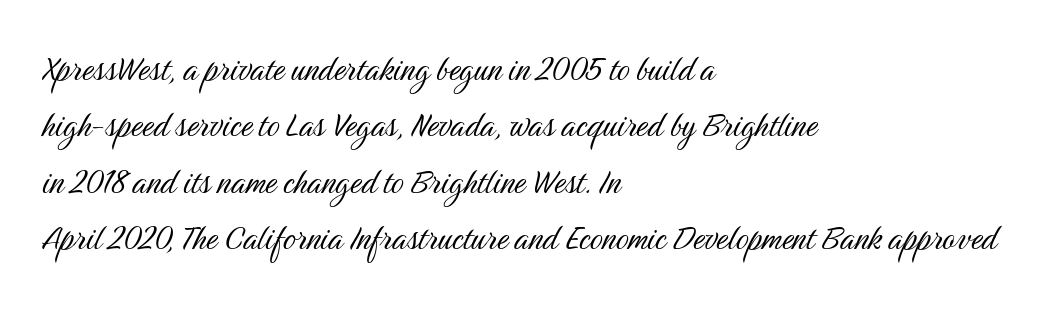
The font family rendered here belongs to the sans-serif group. The glyphs are unaccompanied by any horizontal stroke below them. Character widths vary here, with narrow letters taking less room than wide ones. The letterforms sit at book weight or below. Which margin do the lines hug? The left one — the right edge is uneven. Baseline-to-baseline distance is the conventional proportion of letter height.
